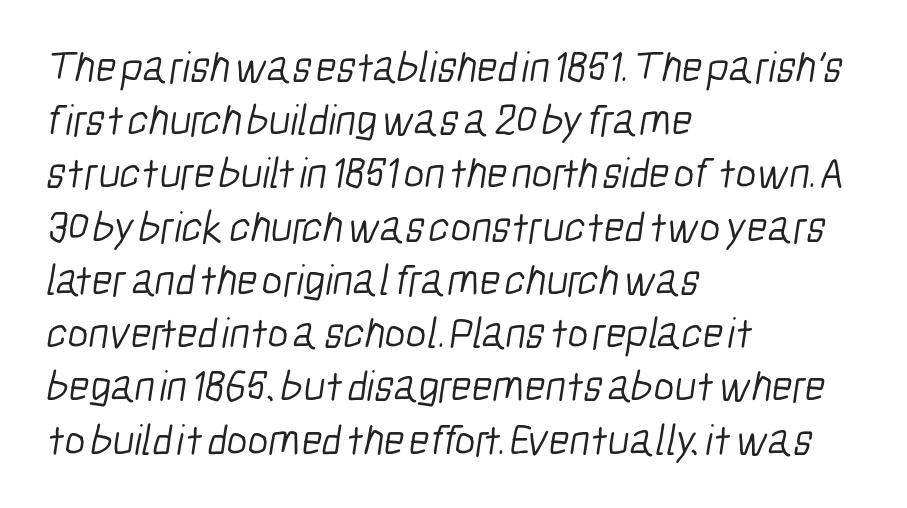
Q: Is the text bold? A: No.
Q: Is the typeface a serif or a sans-serif typeface? A: Sans-serif.
Q: Is the text underlined? A: No.
Q: How is the paragraph aligned? A: Left-aligned.
Q: Is the spacing between letters normal or unusually wide? A: Normal.
Q: Width (condensed, normal, or wide)? A: Condensed.
Q: Stroke contrast? A: Low.
Q: x-height? A: Medium.
Q: Monospaced? A: No.
